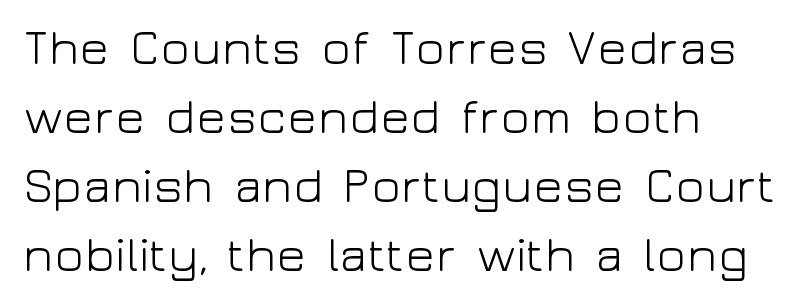
A roman cut, with each character standing at attention. The gaps between neighbouring characters are ordinary and unremarkable. The letters carry no serifs — their stems end cleanly without finishing strokes. The zone under the glyphs is completely vacant. Looks like regular typesetting: each glyph gets only the width it needs.
